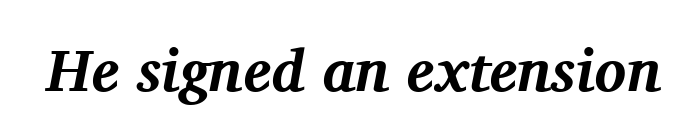
{"serif": "yes", "italic": "yes", "lean": "right", "slant_degrees": 11, "bold": "yes", "weight": "bold", "width": "normal", "stroke_contrast": "medium", "x_height": "medium", "monospaced": "no", "underline": "no", "letter_spacing": "normal", "letter_spacing_em": 0.0, "glyph_px": 59}
